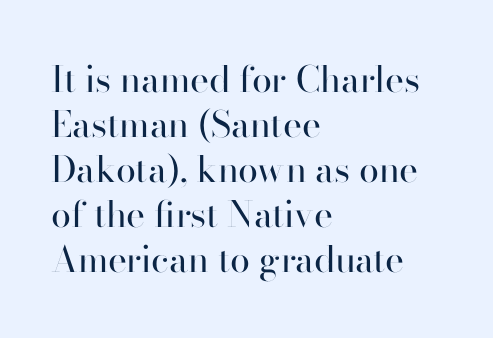
No italicization has been applied; the sample stays upright. A typesetter would call this leading conventional body-copy spacing. Characters follow at the spacing the type designer built in. Compared with a typical body face, this is equally light or lighter still. The rendering anchors every line to the left-hand side.
